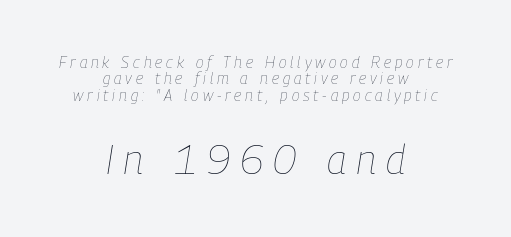
Q: Is the text bold? A: No.
Q: Is the text italic (slanted)? A: Yes, it leans right by about 9 degrees.
Q: Is the text underlined? A: No.
Q: How is the paragraph aligned? A: Centered.
Q: Is the spacing between letters normal or unusually wide? A: Unusually wide.
Q: Is the spacing between lines tight, normal or loose? A: Tight.
Q: Which block of text is set in a larger size, the first (top) or the second (bottom)? A: The second (bottom) one.
Q: Width (condensed, normal, or wide)? A: Condensed.
Q: Stroke contrast? A: Low.
Q: x-height? A: Medium.
Q: Monospaced? A: No.
